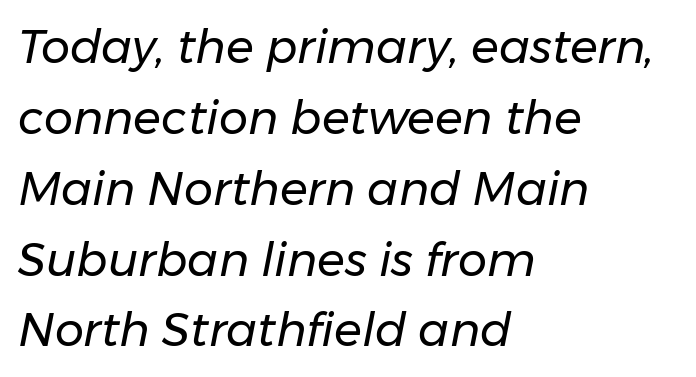
Q: Is the text bold? A: No.
Q: Is the text italic (slanted)? A: Yes, it leans right by about 11 degrees.
Q: Is the text underlined? A: No.
Q: How is the paragraph aligned? A: Left-aligned.
Q: Is the spacing between letters normal or unusually wide? A: Normal.
Q: Is the spacing between lines tight, normal or loose? A: Normal.
Q: Width (condensed, normal, or wide)? A: Normal.
Q: Stroke contrast? A: Low.
Q: x-height? A: Medium.
Q: Monospaced? A: No.
